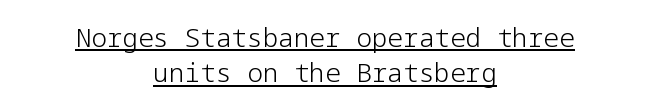
This is underlined copy, the kind a proofreader might mark for attention. Leftover space on each line is divided equally before and after the words. The rows are spaced the way most documents space them. The letterforms sit shoulder to shoulder at normal distance. A typesetter would mark this as roman, not italic.
